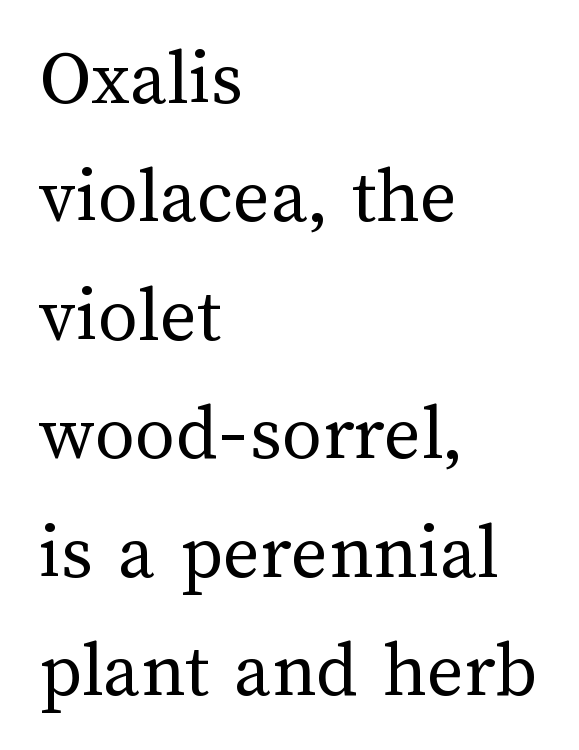
{"italic": "no", "bold": "no", "weight": "regular", "width": "normal", "stroke_contrast": "medium", "x_height": "medium", "monospaced": "no", "underline": "no", "align": "left", "line_spacing": "normal", "line_spacing_ratio": 1.48, "letter_spacing": "normal", "letter_spacing_em": 0.0, "glyph_px": 80}
